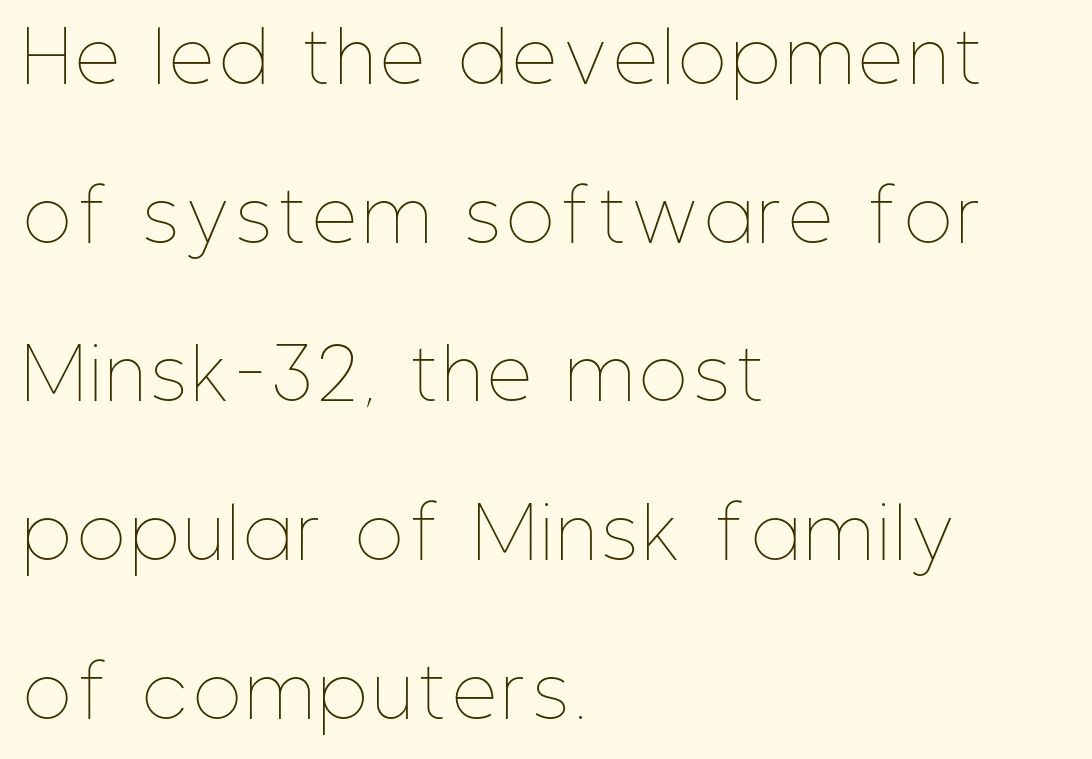
The image shows 69 px thin, condensed type, upright; set left-aligned, loose line spacing (2.3x), not underlined; low stroke contrast and a medium x-height.
